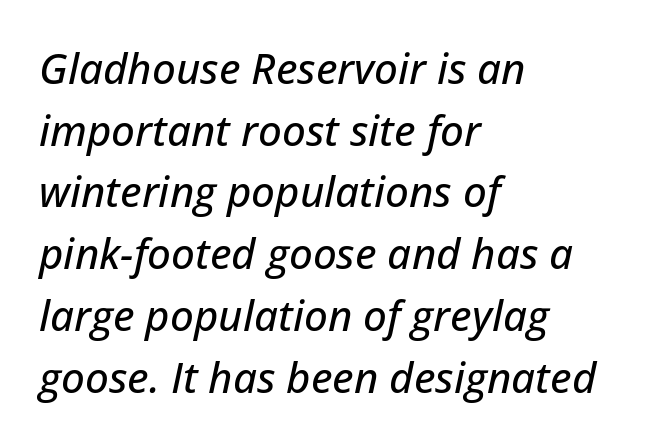
{"italic": "yes", "lean": "right", "slant_degrees": 12, "width": "normal", "stroke_contrast": "low", "x_height": "medium", "monospaced": "no", "underline": "no", "align": "left", "line_spacing": "normal", "line_spacing_ratio": 1.47, "letter_spacing": "normal", "letter_spacing_em": 0.0, "glyph_px": 42}
